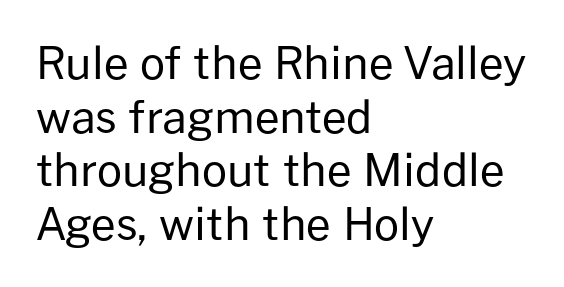
The image shows 44 px regular-weight sans-serif type, upright; set left-aligned, line spacing 1.22x, normal letter spacing, not underlined; low stroke contrast and a medium x-height.
